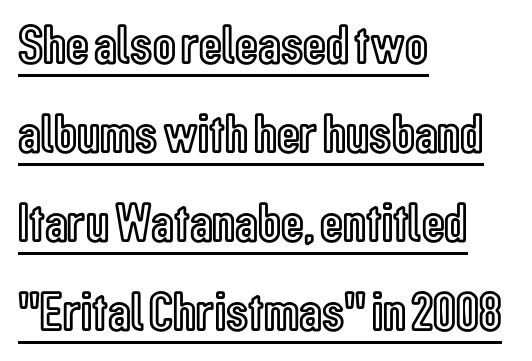
Somebody hit Ctrl+U on this one — the words are underlined. Observe the ordinary spacing: letters are neighbours, not strangers. Does the lettering tilt? It doesn't — this is upright. The passage shown is typed in a proportional face where columns would drift.
